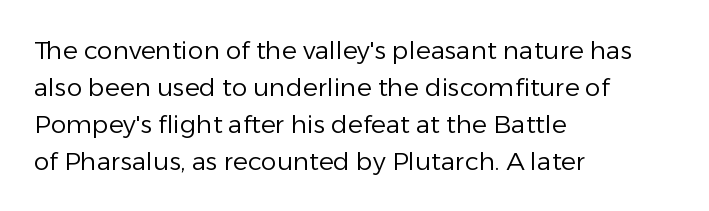
{"italic": "no", "bold": "no", "underline": "no", "align": "left", "line_spacing": "normal", "line_spacing_ratio": 1.48, "letter_spacing": "normal", "letter_spacing_em": 0.0, "glyph_px": 25}
